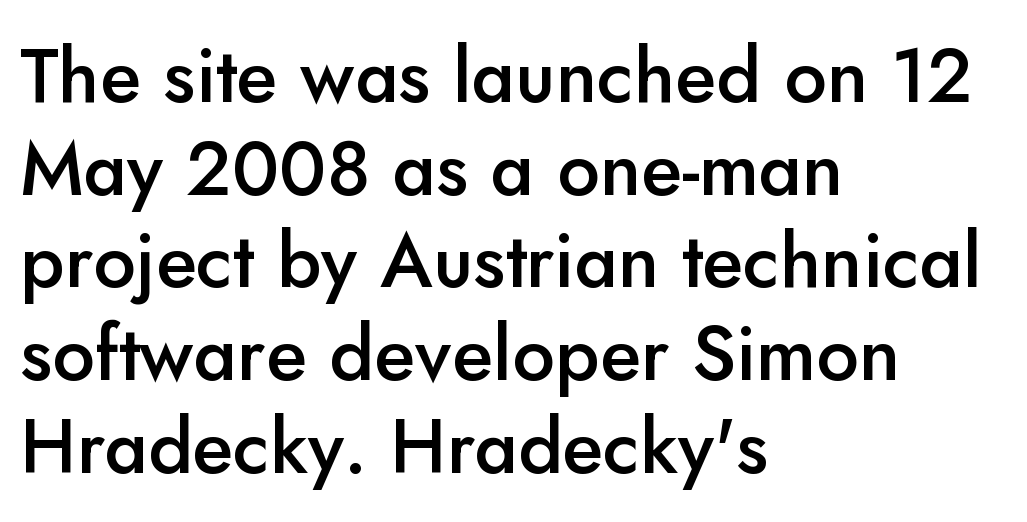
Q: Is the text bold? A: Semi-bold.
Q: Is the text italic (slanted)? A: No, it is upright.
Q: Is the typeface a serif or a sans-serif typeface? A: Sans-serif.
Q: Is the text underlined? A: No.
Q: How is the paragraph aligned? A: Left-aligned.
Q: Is the spacing between letters normal or unusually wide? A: Normal.
Q: Width (condensed, normal, or wide)? A: Normal.
Q: Stroke contrast? A: Low.
Q: x-height? A: Small.
Q: Monospaced? A: No.
